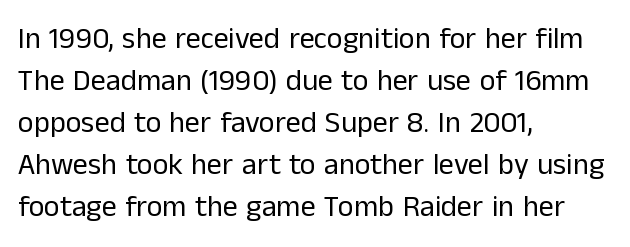
This rendering employs a face without finishing strokes, i.e., a sans-serif. Type without underlining. A typesetter would mark this as roman, not italic. Counters stay open thanks to moderate or lighter strokes. Is this a fixed-width face? No — the glyphs have proportional, varying widths.
